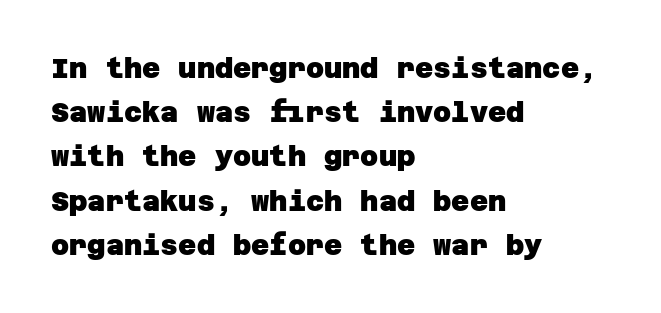
Q: Is the text bold? A: Yes.
Q: Is the typeface a serif or a sans-serif typeface? A: Sans-serif.
Q: Is the text underlined? A: No.
Q: How is the paragraph aligned? A: Left-aligned.
Q: Is the spacing between letters normal or unusually wide? A: Normal.
Q: Is the spacing between lines tight, normal or loose? A: Normal.
Q: Width (condensed, normal, or wide)? A: Normal.
Q: Stroke contrast? A: Low.
Q: x-height? A: Large.
